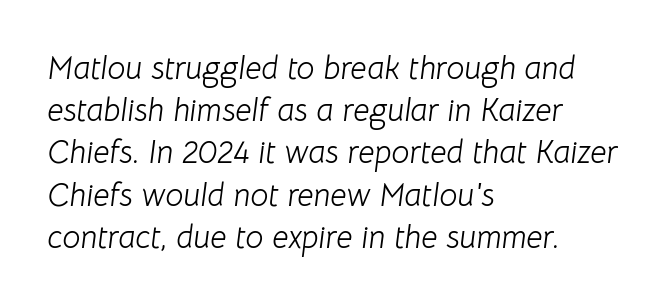
Q: Is the text bold? A: No.
Q: Is the text italic (slanted)? A: Yes, it leans right by about 8 degrees.
Q: Is the text underlined? A: No.
Q: How is the paragraph aligned? A: Left-aligned.
Q: Is the spacing between letters normal or unusually wide? A: Normal.
Q: Is the spacing between lines tight, normal or loose? A: Normal.
Q: Width (condensed, normal, or wide)? A: Normal.
Q: Stroke contrast? A: Low.
Q: x-height? A: Medium.
Q: Monospaced? A: No.
